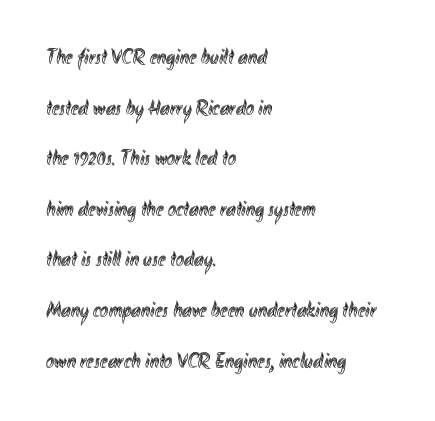
Q: Is the text italic (slanted)? A: Yes.
Q: Is the text underlined? A: No.
Q: How is the paragraph aligned? A: Left-aligned.
Q: Is the spacing between letters normal or unusually wide? A: Normal.
Q: Is the spacing between lines tight, normal or loose? A: Loose.
